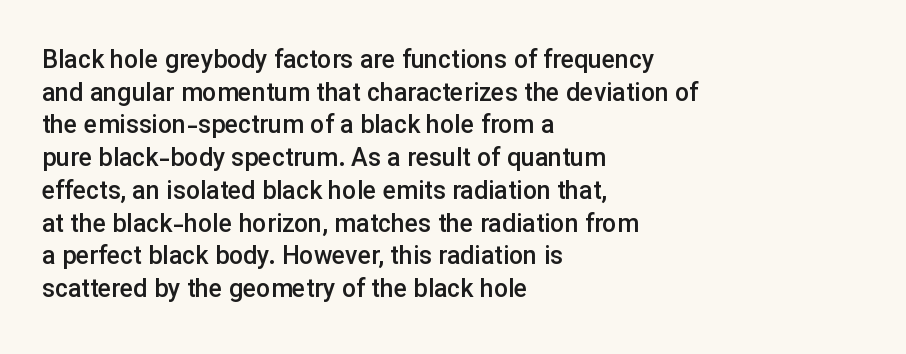
Short and long lines alike share a common starting point at left. Notice how the stems are strictly vertical — no italics here. Default kerning and tracking; the words read as compact shapes. Typesetter's note: demi weight, one step under bold.
